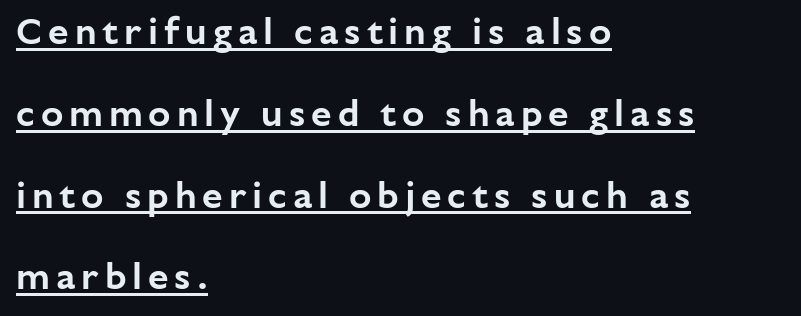
{"serif": "no", "italic": "no", "width": "normal", "stroke_contrast": "low", "x_height": "medium", "monospaced": "no", "underline": "yes", "align": "left", "line_spacing": "loose", "line_spacing_ratio": 2.21, "glyph_px": 37}
